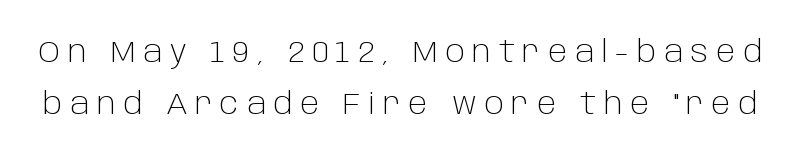
The image shows 30 px light sans-serif type, upright; set line spacing 1.74x, unusually wide letter spacing (+0.26 em), not underlined; low stroke contrast and a large x-height.
